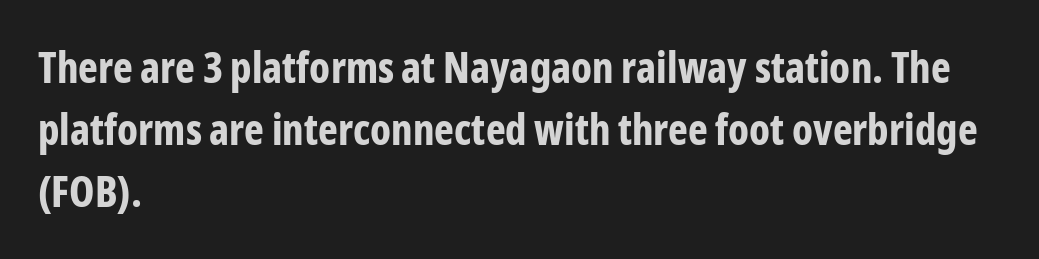
The image shows 42 px bold, condensed sans-serif type, upright; set left-aligned, normal line spacing (1.48x), normal letter spacing, not underlined; low stroke contrast and a medium x-height.
